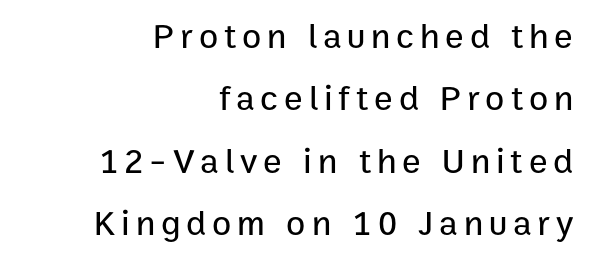
{"serif": "no", "italic": "no", "width": "normal", "stroke_contrast": "low", "x_height": "medium", "monospaced": "no", "underline": "no", "align": "right", "line_spacing_ratio": 1.78, "glyph_px": 35}
